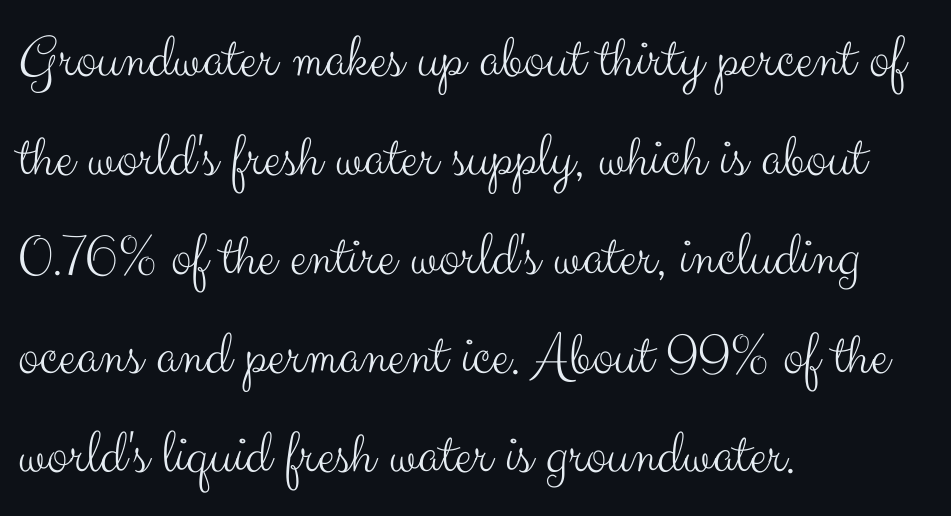
{"serif": "no", "bold": "no", "weight": "light", "width": "normal", "stroke_contrast": "medium", "x_height": "small", "monospaced": "no", "underline": "no", "align": "left", "line_spacing": "normal", "line_spacing_ratio": 1.57, "letter_spacing": "normal", "letter_spacing_em": 0.0, "glyph_px": 63}
